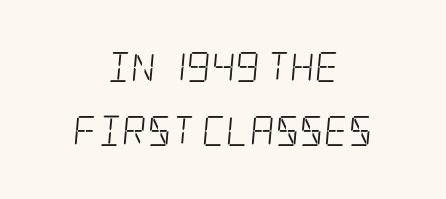
The passage shown is typeset with a serif family. You could fit nearly another row in the gap between these rows. Teacher's note: observe the equal gaps on both sides — that is centered alignment. Any mark beneath the type? The region is blank. How are the letters spaced? Ordinarily, with no added tracking.
